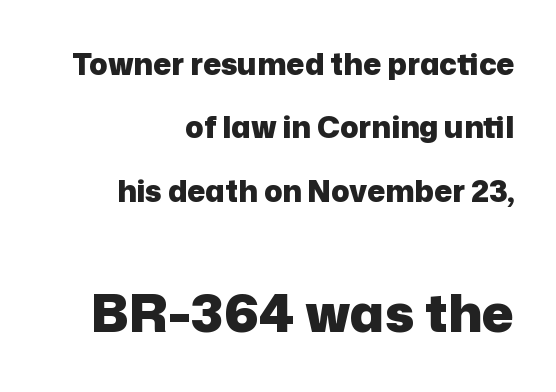
The image shows 53 px heavy sans-serif type, upright; set right-aligned, loose line spacing (2.11x), normal letter spacing, not underlined; the second (bottom) block is 1.77x larger; low stroke contrast and a medium x-height.
